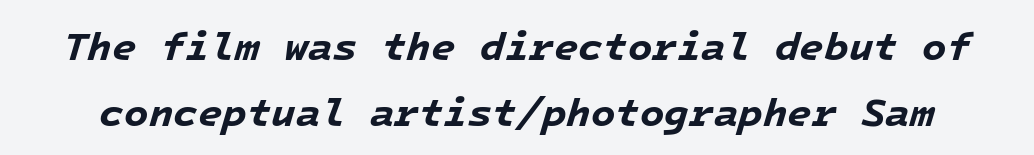
How are the letters spaced? Ordinarily, with no added tracking. Any mark beneath the type? The region is blank. Note the uniform advance width — an 'i' takes as much space as an 'm'. The whole block is typeset with a tilt.
